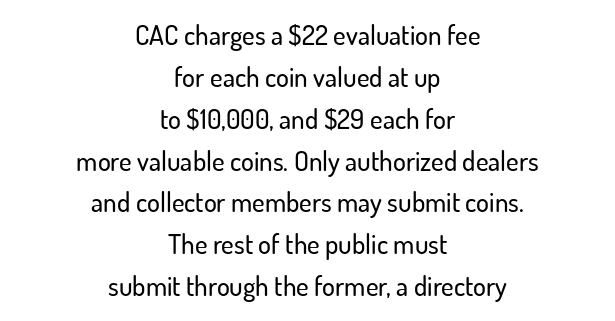
No italicization has been applied; the sample stays upright. The type is set solid horizontally, with unmodified tracking. Normally led — the rows are evenly, conventionally spaced. Does the copy run flush right? No — it is centered line by line. The string is rendered with underlining switched off.
